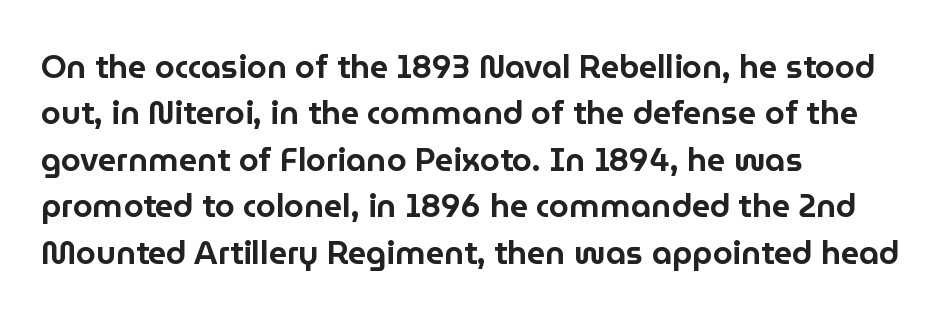
Q: Is the text italic (slanted)? A: No, it is upright.
Q: Is the typeface a serif or a sans-serif typeface? A: Sans-serif.
Q: Is the text underlined? A: No.
Q: How is the paragraph aligned? A: Left-aligned.
Q: Is the spacing between letters normal or unusually wide? A: Normal.
Q: Is the spacing between lines tight, normal or loose? A: Normal.
Q: Width (condensed, normal, or wide)? A: Normal.
Q: Stroke contrast? A: Low.
Q: x-height? A: Medium.
Q: Monospaced? A: No.
